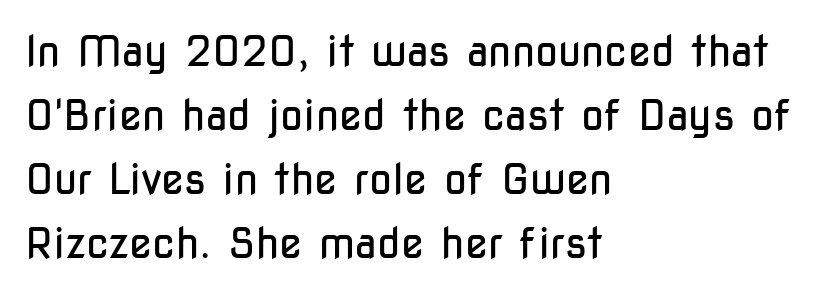
What's the leading like? Ordinary, nothing unusual. Left-aligned paragraph, ragged on the right. The letters sit at their default tracking, neither squeezed nor spread. The face used here is proportionally spaced, like ordinary book or web type.
